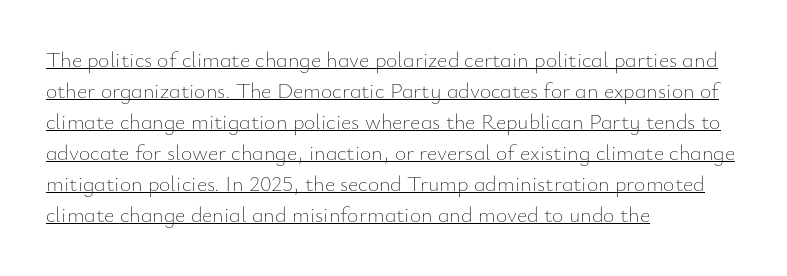
You can see a thin bar hugging the bottom of the glyphs. Interline gaps are of average width in this sample. Leftover space on each line is placed entirely after the last word. This is not heavy type; no bold has been used. In terms of posture, this sample is upright.
